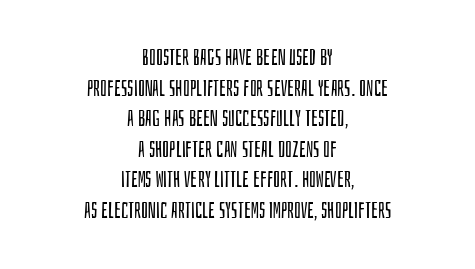
The image shows 22 px text type, upright; set centered, normal line spacing (1.39x), normal letter spacing, not underlined.
